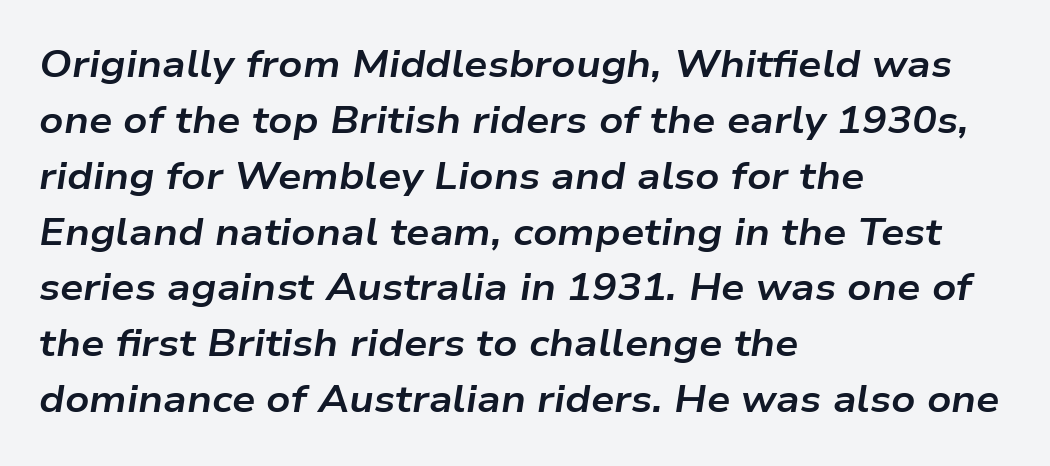
{"italic": "yes", "lean": "right", "slant_degrees": 9, "bold": "yes", "weight": "bold", "width": "wide", "stroke_contrast": "low", "x_height": "medium", "monospaced": "no", "underline": "no", "align": "left", "line_spacing": "normal", "line_spacing_ratio": 1.51, "letter_spacing": "normal", "letter_spacing_em": 0.0, "glyph_px": 37}
